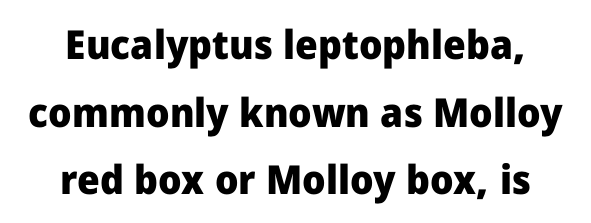
The rag falls on both sides of this text block equally. Nope, no serifs anywhere on these letters. The passage shown is typed in a proportional face where columns would drift. Nope, not italic — everything's standing straight. Tracking here is standard; glyphs follow each other at the usual distance.
